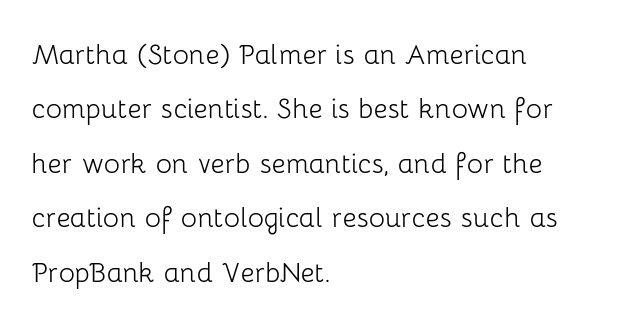
Q: Is the text bold? A: No.
Q: Is the text italic (slanted)? A: No, it is upright.
Q: Is the typeface a serif or a sans-serif typeface? A: Sans-serif.
Q: Is the text underlined? A: No.
Q: How is the paragraph aligned? A: Left-aligned.
Q: Is the spacing between letters normal or unusually wide? A: Normal.
Q: Is the spacing between lines tight, normal or loose? A: Normal.
Q: Width (condensed, normal, or wide)? A: Normal.
Q: Stroke contrast? A: Low.
Q: x-height? A: Medium.
Q: Monospaced? A: No.
